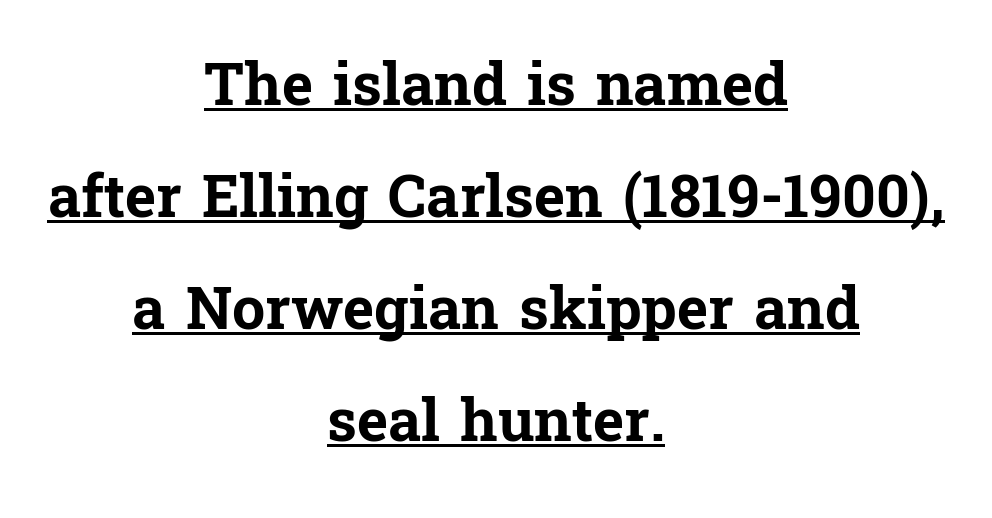
Q: Is the text bold? A: Yes.
Q: Is the text italic (slanted)? A: No, it is upright.
Q: Is the typeface a serif or a sans-serif typeface? A: Serif.
Q: Is the text underlined? A: Yes.
Q: How is the paragraph aligned? A: Centered.
Q: Is the spacing between letters normal or unusually wide? A: Normal.
Q: Is the spacing between lines tight, normal or loose? A: Loose.
Q: Width (condensed, normal, or wide)? A: Normal.
Q: Stroke contrast? A: Low.
Q: x-height? A: Medium.
Q: Monospaced? A: No.
